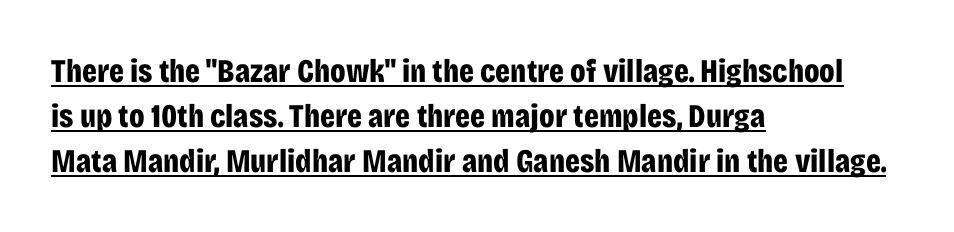
Q: Is the text bold? A: Yes.
Q: Is the text italic (slanted)? A: No, it is upright.
Q: Is the typeface a serif or a sans-serif typeface? A: Sans-serif.
Q: Is the text underlined? A: Yes.
Q: How is the paragraph aligned? A: Left-aligned.
Q: Is the spacing between letters normal or unusually wide? A: Normal.
Q: Is the spacing between lines tight, normal or loose? A: Normal.
Q: Width (condensed, normal, or wide)? A: Condensed.
Q: Stroke contrast? A: Low.
Q: x-height? A: Large.
Q: Monospaced? A: No.
